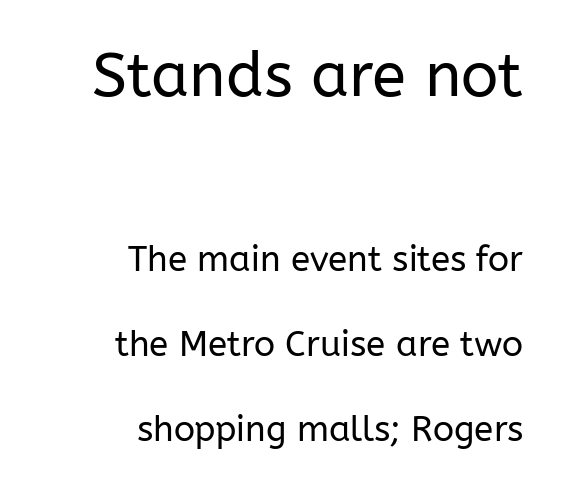
The image shows 62 px regular-weight sans-serif type, upright; set right-aligned, loose line spacing (2.43x), normal letter spacing, not underlined; the first (top) block is 1.77x larger; low stroke contrast and a medium x-height.
